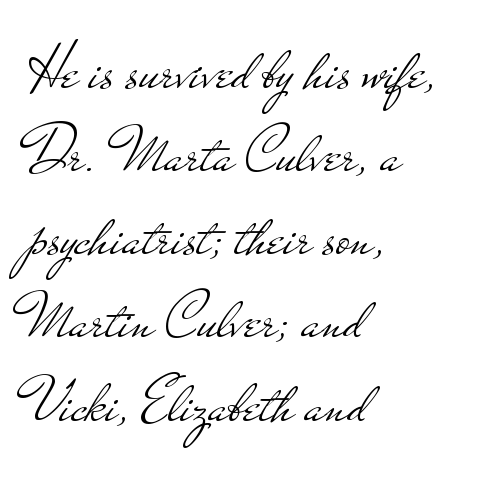
Q: Is the text bold? A: No.
Q: Is the text italic (slanted)? A: Yes.
Q: Is the typeface a serif or a sans-serif typeface? A: Sans-serif.
Q: Is the text underlined? A: No.
Q: How is the paragraph aligned? A: Left-aligned.
Q: Is the spacing between letters normal or unusually wide? A: Normal.
Q: Is the spacing between lines tight, normal or loose? A: Normal.
Q: Width (condensed, normal, or wide)? A: Wide.
Q: Stroke contrast? A: Low.
Q: x-height? A: Small.
Q: Monospaced? A: No.
